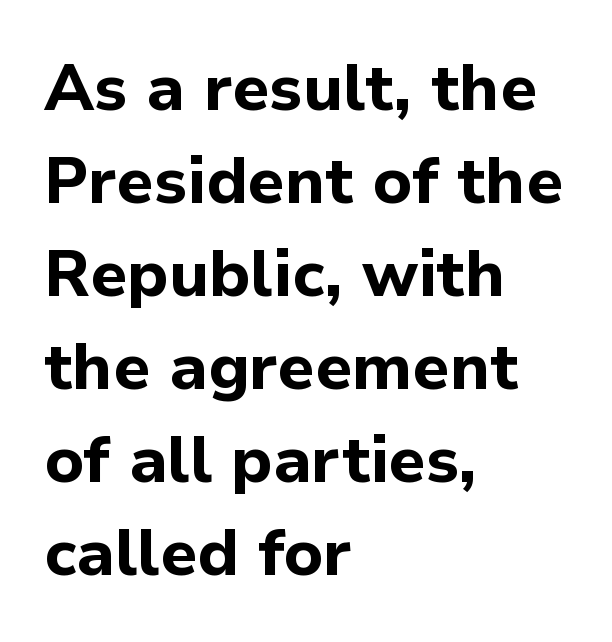
Q: Is the text bold? A: Yes.
Q: Is the text italic (slanted)? A: No, it is upright.
Q: Is the typeface a serif or a sans-serif typeface? A: Sans-serif.
Q: Is the text underlined? A: No.
Q: How is the paragraph aligned? A: Left-aligned.
Q: Is the spacing between letters normal or unusually wide? A: Normal.
Q: Is the spacing between lines tight, normal or loose? A: Normal.
Q: Width (condensed, normal, or wide)? A: Normal.
Q: Stroke contrast? A: Low.
Q: x-height? A: Medium.
Q: Monospaced? A: No.
